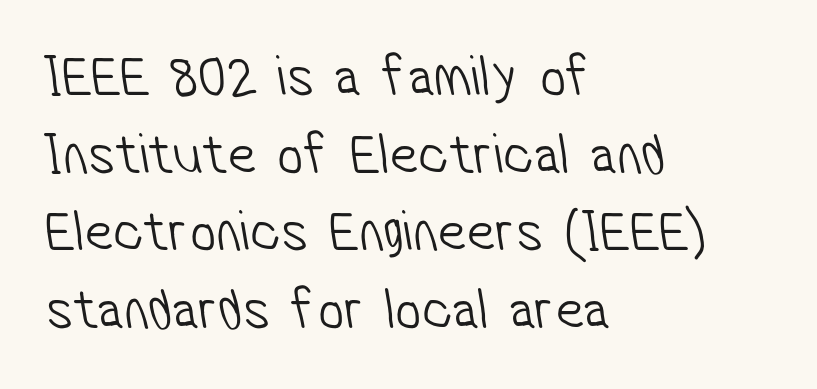
The image shows 58 px light, condensed sans-serif type; set left-aligned, normal line spacing (1.34x), normal letter spacing, not underlined; low stroke contrast and a medium x-height.
